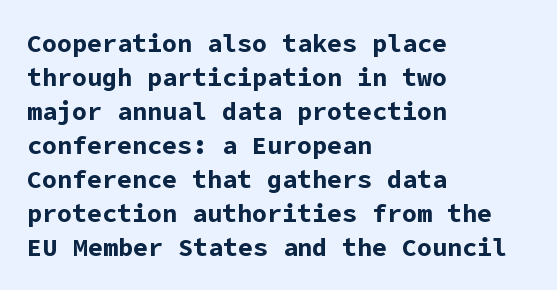
The image shows 25 px bold type, upright; set left-aligned, normal line spacing (1.36x), normal letter spacing, not underlined.
